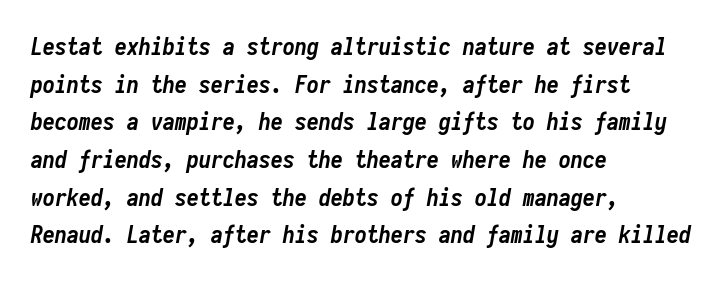
Nobody touched the tracking dial on this one. Only glyphs here, with clear space below each row. A typesetter would mark this as italic. As a designer I'd log this as weight 700, bold.
